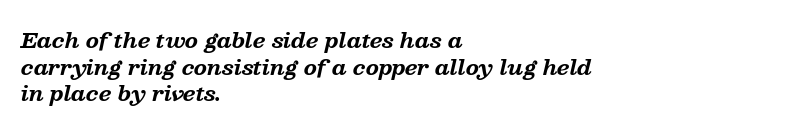
Q: Is the text bold? A: Yes.
Q: Is the text italic (slanted)? A: Yes, it leans right by about 13 degrees.
Q: Is the text underlined? A: No.
Q: How is the paragraph aligned? A: Left-aligned.
Q: Is the spacing between letters normal or unusually wide? A: Normal.
Q: Is the spacing between lines tight, normal or loose? A: Normal.
